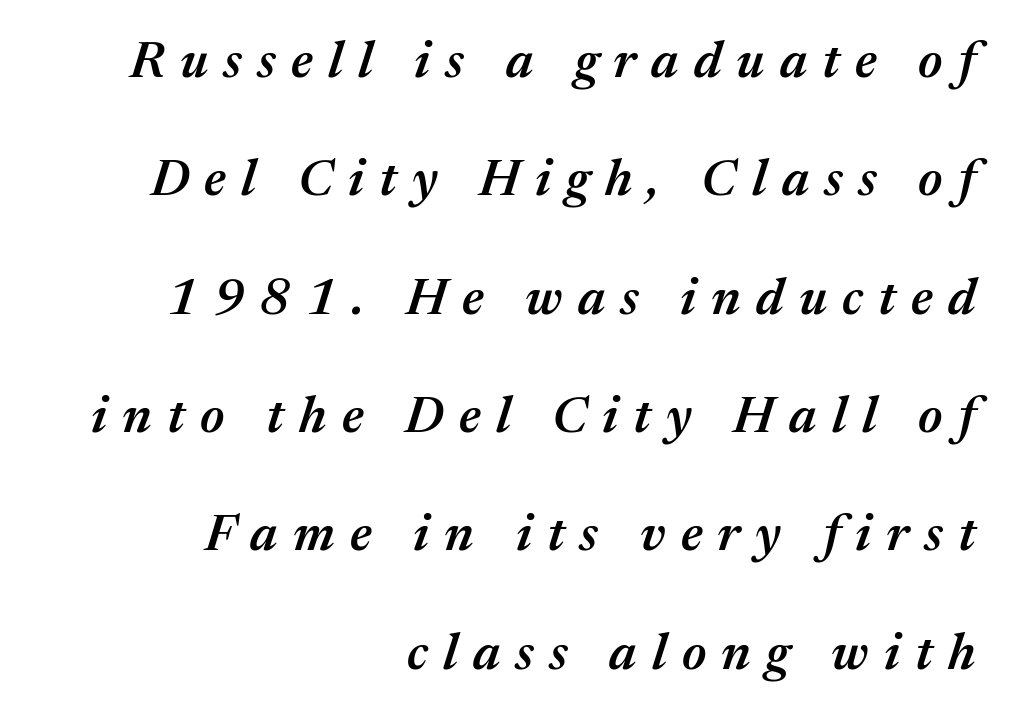
The image shows 51 px semibold type, italic (leaning right); set right-aligned, loose line spacing (2.32x), unusually wide letter spacing (+0.3 em), not underlined; medium stroke contrast and a medium x-height.
